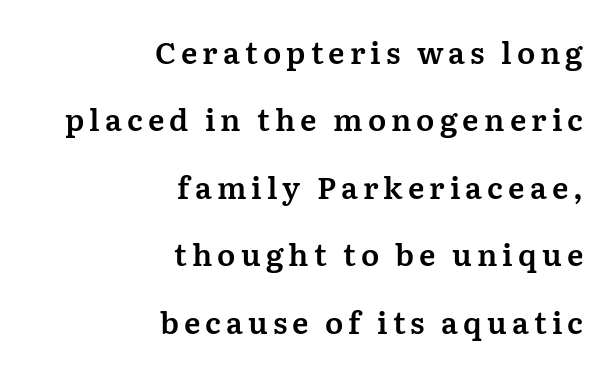
Q: Is the text italic (slanted)? A: No, it is upright.
Q: Is the typeface a serif or a sans-serif typeface? A: Serif.
Q: Is the text underlined? A: No.
Q: How is the paragraph aligned? A: Right-aligned.
Q: Is the spacing between lines tight, normal or loose? A: Loose.
Q: Width (condensed, normal, or wide)? A: Normal.
Q: Stroke contrast? A: Medium.
Q: x-height? A: Medium.
Q: Monospaced? A: No.
